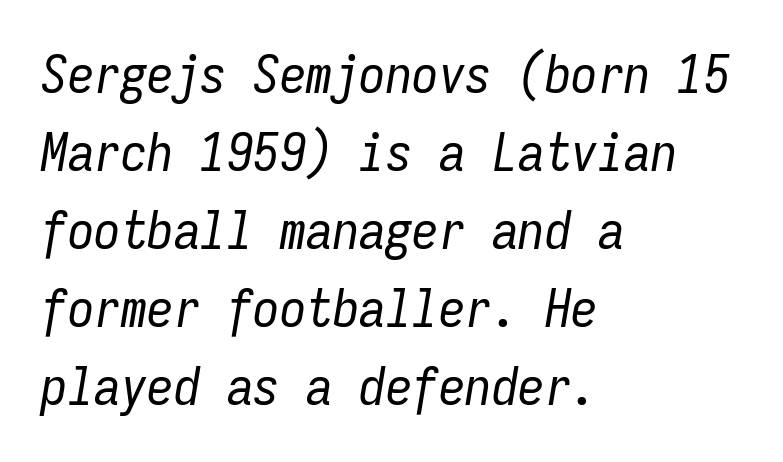
{"italic": "yes", "lean": "right", "slant_degrees": 9, "bold": "no", "weight": "regular", "width": "condensed", "stroke_contrast": "low", "x_height": "medium", "monospaced": "yes", "underline": "no", "align": "left", "line_spacing": "normal", "line_spacing_ratio": 1.47, "letter_spacing": "normal", "letter_spacing_em": 0.0, "glyph_px": 53}
